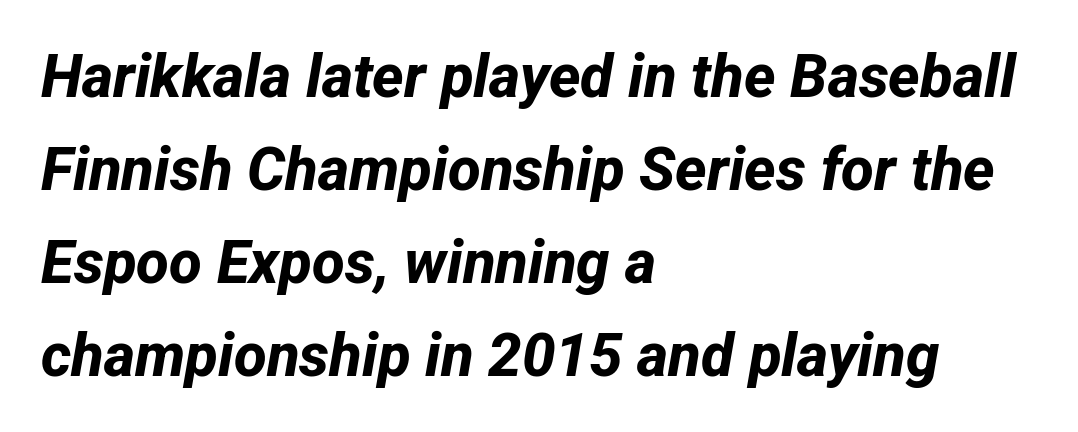
{"serif": "no", "bold": "yes", "weight": "bold", "width": "normal", "stroke_contrast": "low", "x_height": "medium", "monospaced": "no", "underline": "no", "align": "left", "line_spacing": "normal", "line_spacing_ratio": 1.55, "letter_spacing": "normal", "letter_spacing_em": 0.0, "glyph_px": 60}
